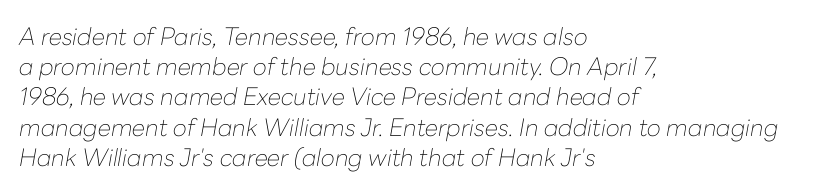
Honestly, the letter spacing is just normal — you wouldn't notice it. Glance below the letters and you will spot only blank space. This is oblique type, the kind used for emphasis or titles. Ink coverage per letter is moderate at most. Does the leading feel generous? No, just average.
